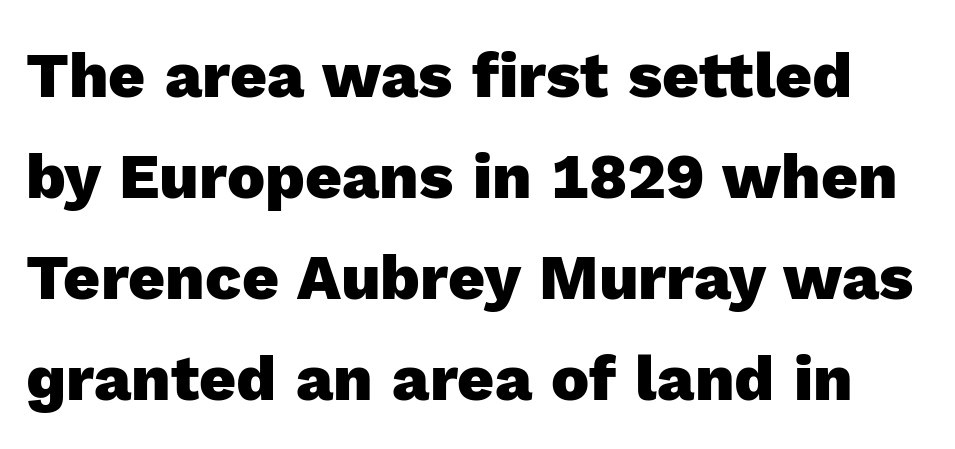
The image shows 64 px heavy sans-serif type, upright; set normal line spacing (1.58x), normal letter spacing, not underlined; a medium x-height.
